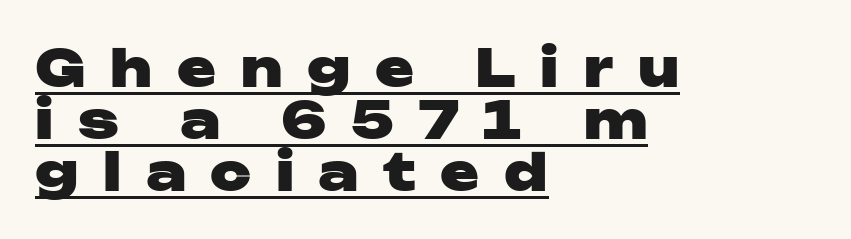
The image shows 52 px heavy, wide sans-serif type, upright; set left-aligned, tight line spacing (1.0x), unusually wide letter spacing (+0.47 em), underlined; low stroke contrast and a medium x-height.
